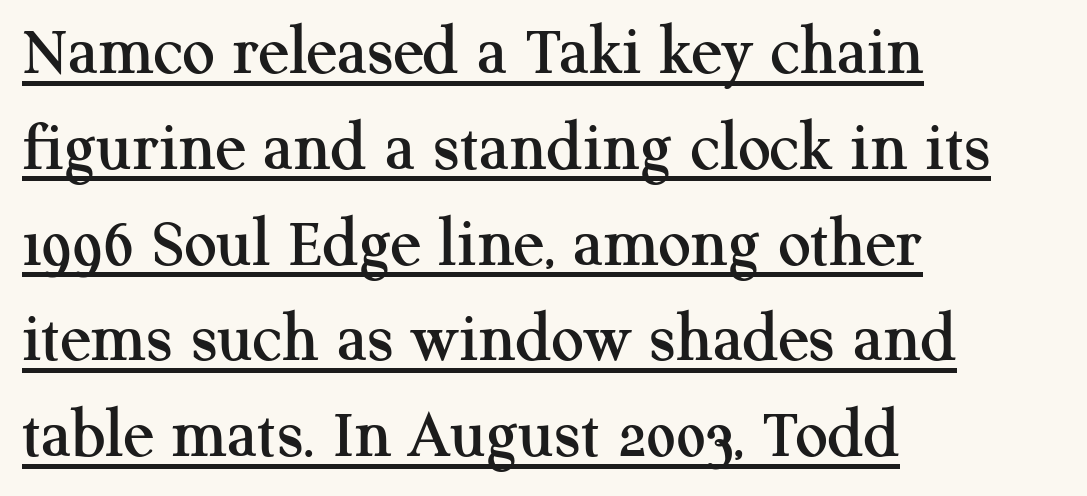
{"serif": "yes", "italic": "no", "width": "normal", "stroke_contrast": "medium", "x_height": "medium", "monospaced": "no", "underline": "yes", "align": "left", "line_spacing": "normal", "line_spacing_ratio": 1.33, "letter_spacing": "normal", "letter_spacing_em": 0.0, "glyph_px": 72}
